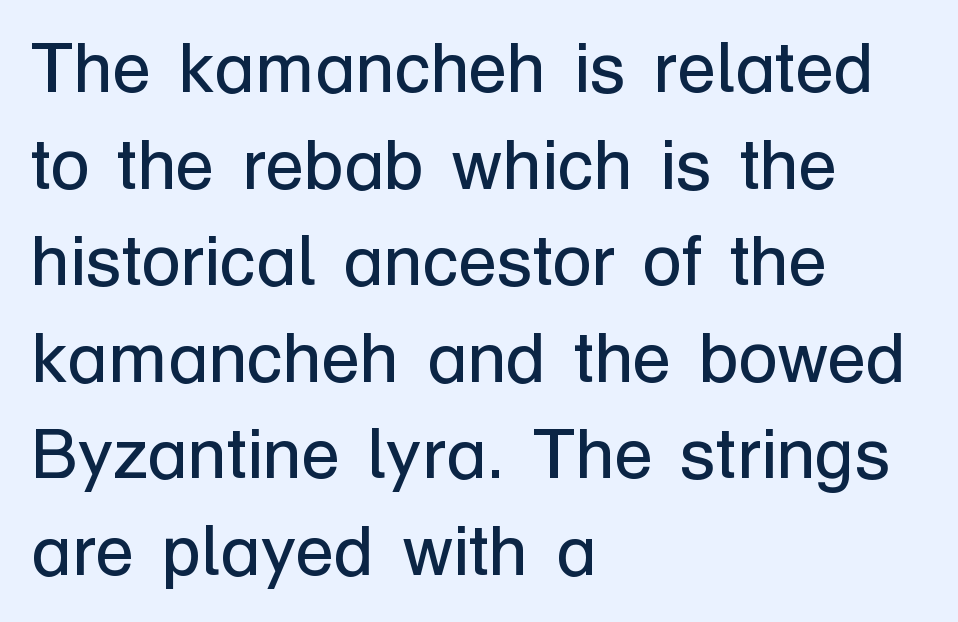
{"serif": "no", "italic": "no", "bold": "no", "weight": "regular", "width": "normal", "stroke_contrast": "low", "x_height": "medium", "monospaced": "no", "underline": "no", "align": "left", "line_spacing": "normal", "line_spacing_ratio": 1.36, "letter_spacing": "normal", "letter_spacing_em": 0.0, "glyph_px": 71}
